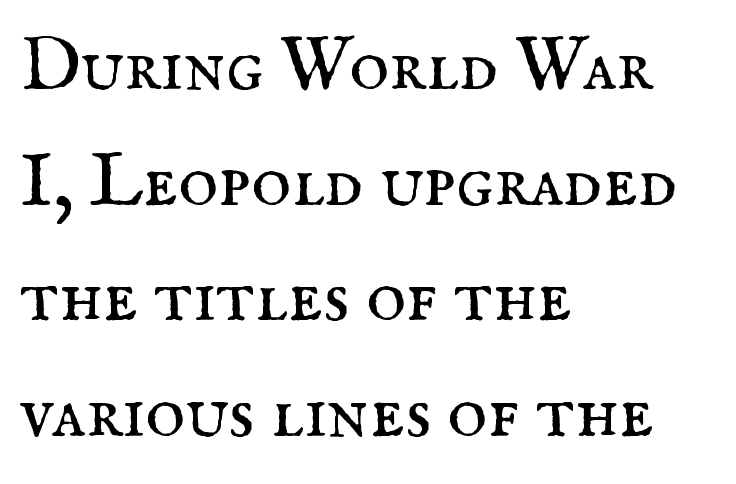
The image shows 76 px regular-weight serif type, upright; set left-aligned, normal line spacing (1.52x), normal letter spacing, not underlined; medium stroke contrast and a small x-height.
